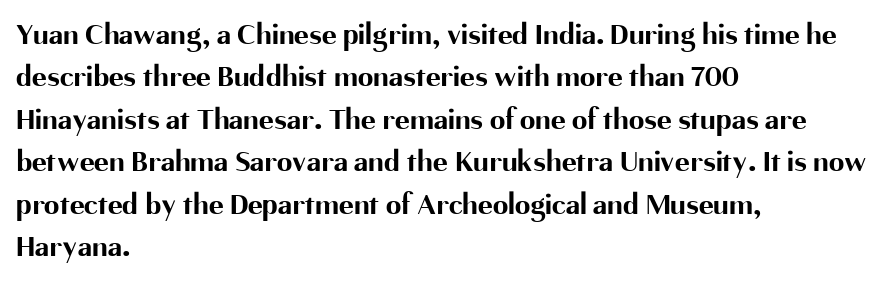
The rows are spaced the way most documents space them. Heavy, bold letterforms. Notice how the stems are strictly vertical — no italics here. Teacher's note: observe the even left margin — that is flush-left alignment.
